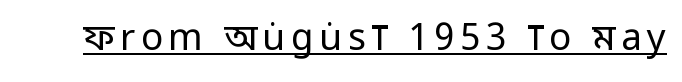
{"serif": "no", "italic": "no", "bold": "no", "weight": "regular", "width": "condensed", "stroke_contrast": "low", "x_height": "large", "monospaced": "no", "underline": "yes", "glyph_px": 37}
